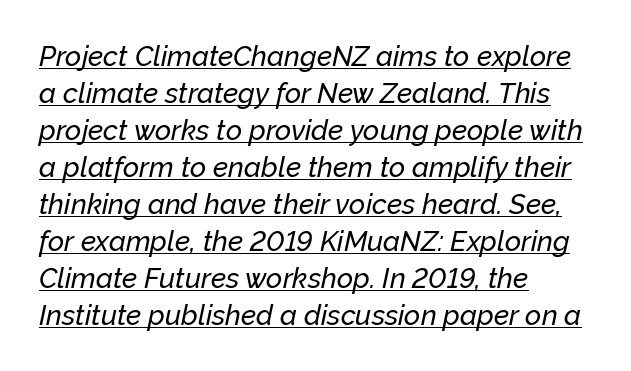
Q: Is the text italic (slanted)? A: Yes, it leans right by about 12 degrees.
Q: Is the text underlined? A: Yes.
Q: How is the paragraph aligned? A: Left-aligned.
Q: Is the spacing between letters normal or unusually wide? A: Normal.
Q: Is the spacing between lines tight, normal or loose? A: Normal.
Q: Width (condensed, normal, or wide)? A: Normal.
Q: Stroke contrast? A: Low.
Q: x-height? A: Medium.
Q: Monospaced? A: No.
